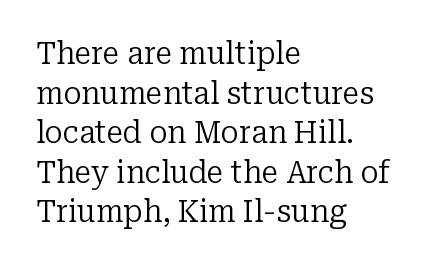
The image shows 30 px regular-weight serif type, upright; set left-aligned, normal line spacing (1.32x), normal letter spacing, not underlined; low stroke contrast and a medium x-height.
